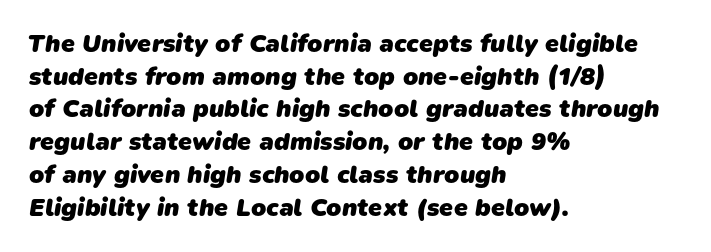
{"bold": "yes", "underline": "no", "align": "left", "line_spacing": "normal", "line_spacing_ratio": 1.31, "letter_spacing": "normal", "letter_spacing_em": 0.0, "glyph_px": 25}
